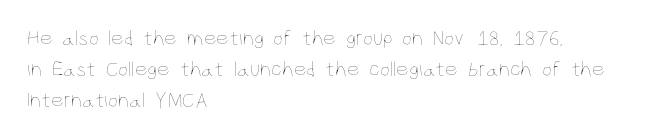
Q: Is the text bold? A: No.
Q: Is the text italic (slanted)? A: No, it is upright.
Q: Is the text underlined? A: No.
Q: How is the paragraph aligned? A: Left-aligned.
Q: Is the spacing between letters normal or unusually wide? A: Normal.
Q: Is the spacing between lines tight, normal or loose? A: Normal.
